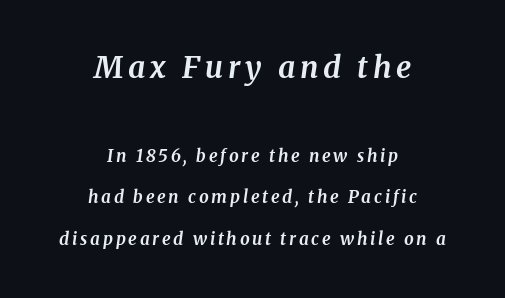
Q: Is the text bold? A: Yes.
Q: Is the text italic (slanted)? A: Yes, it leans right by about 8 degrees.
Q: Is the typeface a serif or a sans-serif typeface? A: Serif.
Q: Is the text underlined? A: No.
Q: How is the paragraph aligned? A: Centered.
Q: Is the spacing between lines tight, normal or loose? A: Loose.
Q: Which block of text is set in a larger size, the first (top) or the second (bottom)? A: The first (top) one.
Q: Width (condensed, normal, or wide)? A: Normal.
Q: Stroke contrast? A: Medium.
Q: x-height? A: Medium.
Q: Monospaced? A: No.
